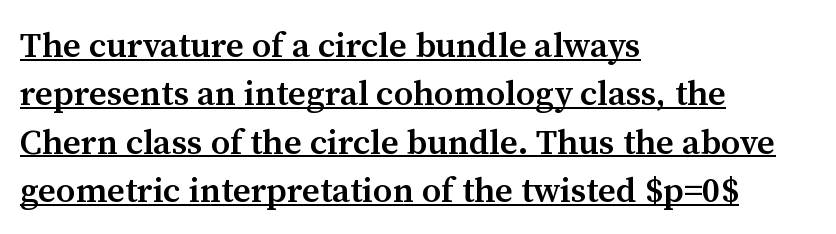
Q: Is the text bold? A: Semi-bold.
Q: Is the text italic (slanted)? A: No, it is upright.
Q: Is the typeface a serif or a sans-serif typeface? A: Serif.
Q: Is the text underlined? A: Yes.
Q: How is the paragraph aligned? A: Left-aligned.
Q: Is the spacing between letters normal or unusually wide? A: Normal.
Q: Is the spacing between lines tight, normal or loose? A: Normal.
Q: Width (condensed, normal, or wide)? A: Normal.
Q: Stroke contrast? A: Medium.
Q: x-height? A: Medium.
Q: Monospaced? A: No.
